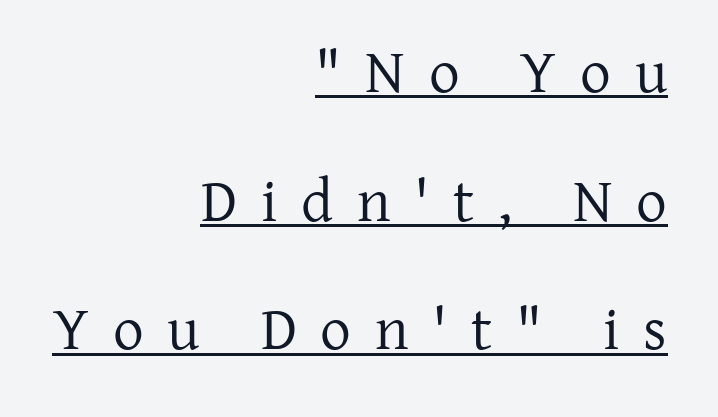
These characters rest on top of a visible drawn line. The typography opts for an upright posture over an oblique one. A light-to-regular cut is what we see here. A flush-right, rag-left setting is used for this passage.
